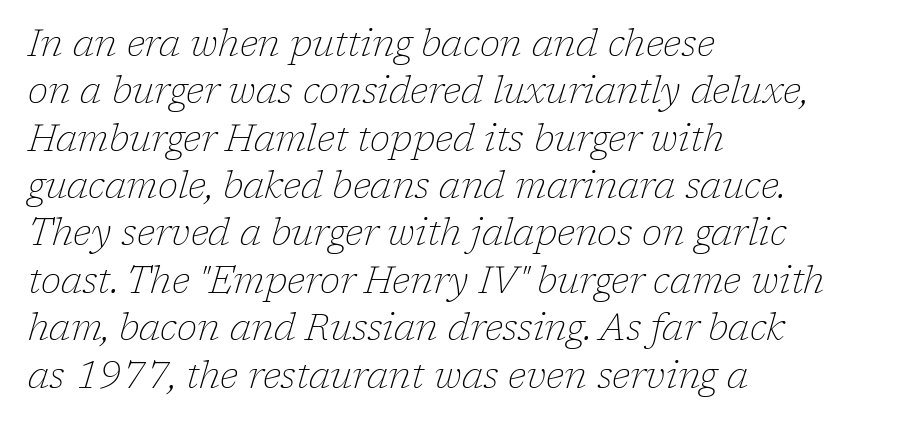
The image shows 37 px thin serif type, italic (leaning right); set left-aligned, normal line spacing (1.28x), normal letter spacing, not underlined; low stroke contrast and a medium x-height.
